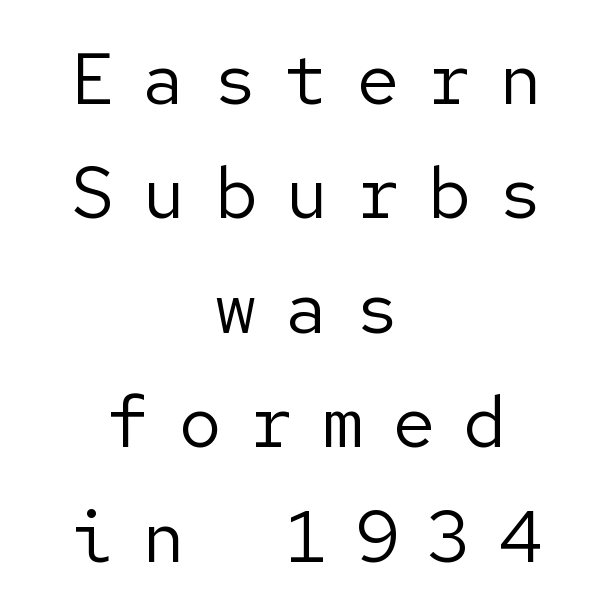
The image shows 72 px regular-weight sans-serif type, upright; set centered, normal line spacing (1.59x), unusually wide letter spacing (+0.39 em), not underlined; low stroke contrast and a medium x-height.
